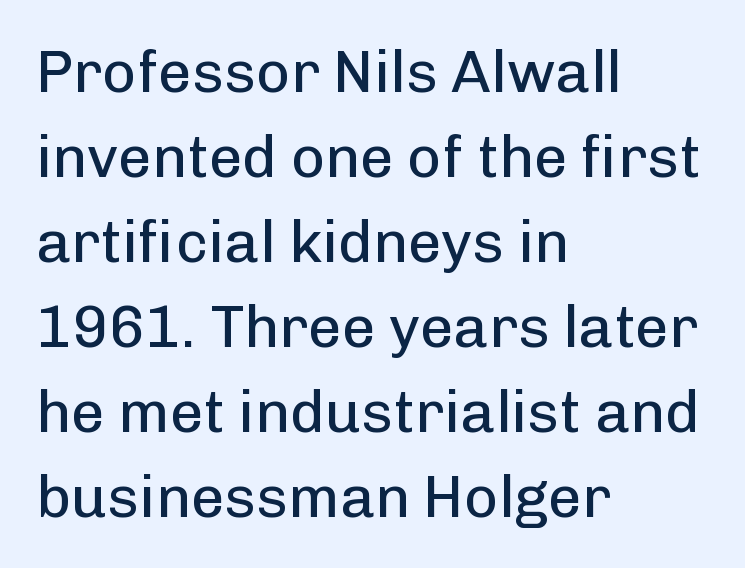
Typeset ragged right — the left edge is the straight one. Tracking here is standard; glyphs follow each other at the usual distance. The glyphs are unaccompanied by any horizontal stroke below them. The strokes carry an ordinary text weight at most. Varying glyph widths throughout — classic text-font behaviour.
